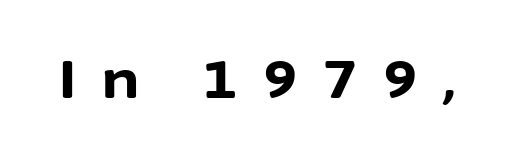
Q: Is the text bold? A: Yes.
Q: Is the text italic (slanted)? A: No, it is upright.
Q: Is the typeface a serif or a sans-serif typeface? A: Sans-serif.
Q: Is the text underlined? A: No.
Q: Is the spacing between letters normal or unusually wide? A: Unusually wide.
Q: Width (condensed, normal, or wide)? A: Normal.
Q: Stroke contrast? A: Low.
Q: x-height? A: Medium.
Q: Monospaced? A: No.
